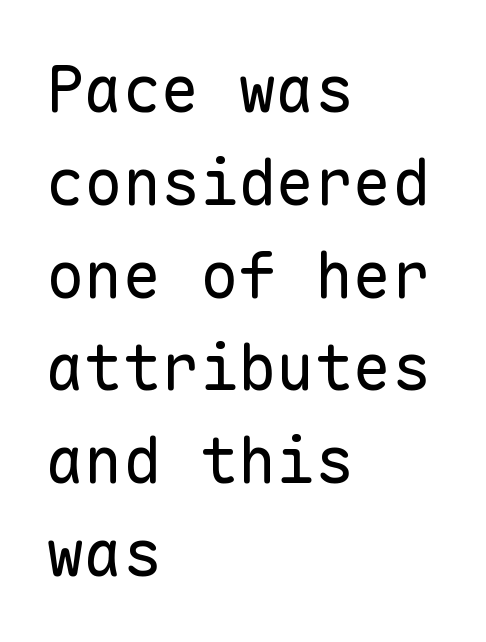
{"serif": "no", "italic": "no", "bold": "no", "weight": "regular", "width": "normal", "stroke_contrast": "low", "x_height": "medium", "monospaced": "yes", "underline": "no", "align": "left", "line_spacing": "normal", "line_spacing_ratio": 1.45, "letter_spacing": "normal", "letter_spacing_em": 0.0, "glyph_px": 64}
